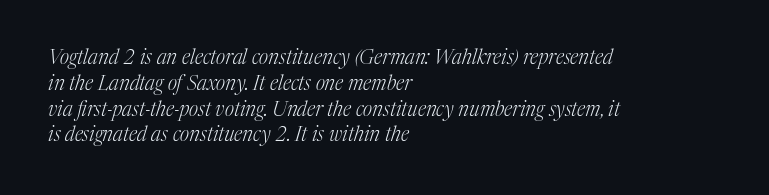
{"italic": "yes", "lean": "right", "slant_degrees": 17, "bold": "no", "underline": "no", "align": "left", "line_spacing": "normal", "line_spacing_ratio": 1.29, "letter_spacing": "normal", "letter_spacing_em": 0.0, "glyph_px": 20}
